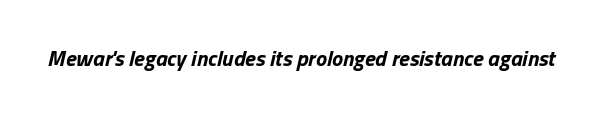
{"italic": "yes", "lean": "right", "slant_degrees": 13, "bold": "yes", "underline": "no", "letter_spacing": "normal", "letter_spacing_em": 0.0, "glyph_px": 22}
